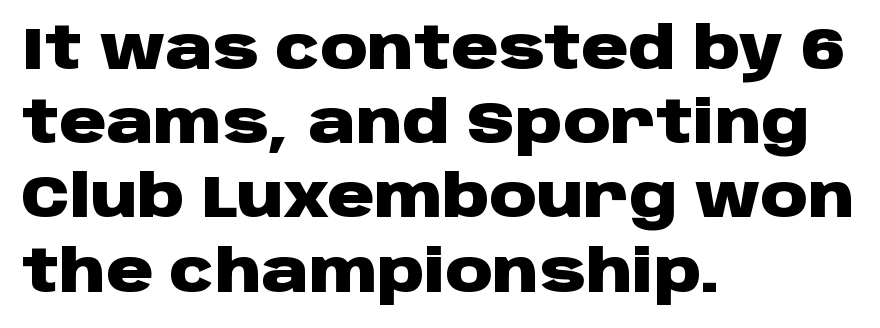
Q: Is the text bold? A: Yes.
Q: Is the text italic (slanted)? A: No, it is upright.
Q: Is the typeface a serif or a sans-serif typeface? A: Sans-serif.
Q: Is the text underlined? A: No.
Q: How is the paragraph aligned? A: Left-aligned.
Q: Is the spacing between letters normal or unusually wide? A: Normal.
Q: Is the spacing between lines tight, normal or loose? A: Normal.
Q: Width (condensed, normal, or wide)? A: Wide.
Q: Stroke contrast? A: Low.
Q: x-height? A: Large.
Q: Monospaced? A: No.
